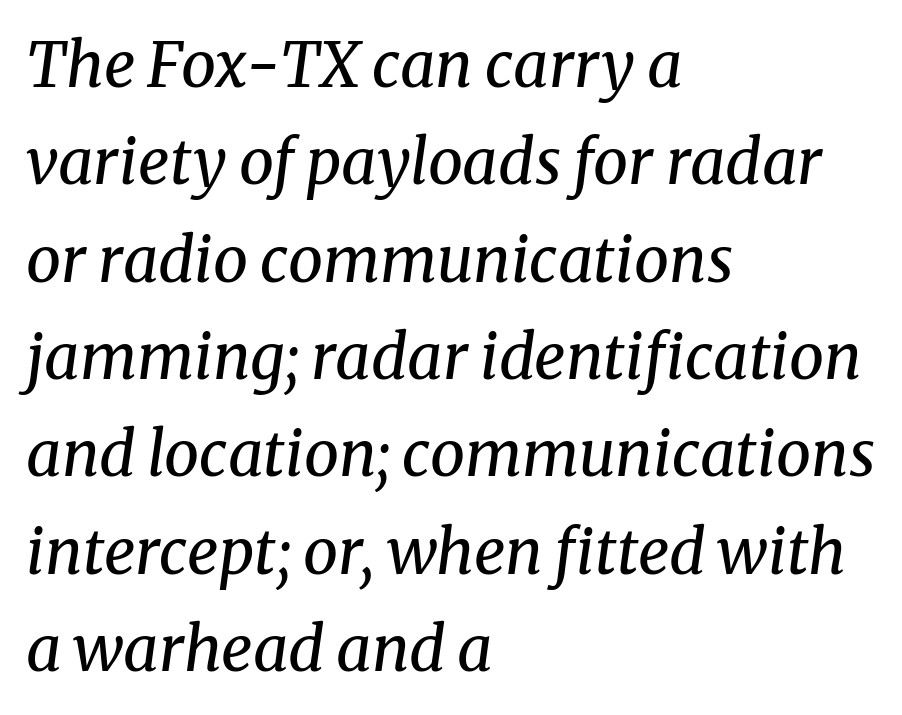
Between one letter and the next there's only the usual sliver of space. One-word summary of the alignment: left. Quick note: interline space is typical. The face used here is proportionally spaced, like ordinary book or web type.
